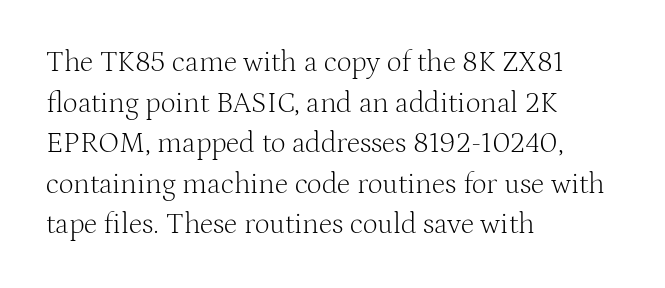
{"serif": "yes", "italic": "no", "bold": "no", "weight": "light", "width": "normal", "stroke_contrast": "medium", "x_height": "medium", "monospaced": "no", "underline": "no", "align": "left", "line_spacing": "normal", "line_spacing_ratio": 1.4, "letter_spacing": "normal", "letter_spacing_em": 0.0, "glyph_px": 29}
